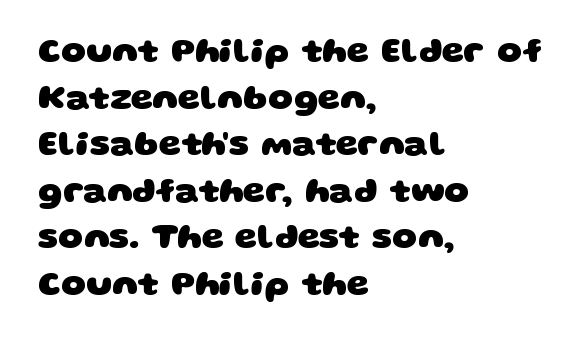
{"serif": "no", "bold": "yes", "weight": "heavy", "width": "wide", "stroke_contrast": "low", "x_height": "large", "monospaced": "no", "underline": "no", "align": "left", "line_spacing": "normal", "line_spacing_ratio": 1.33, "letter_spacing": "normal", "letter_spacing_em": 0.0, "glyph_px": 35}
